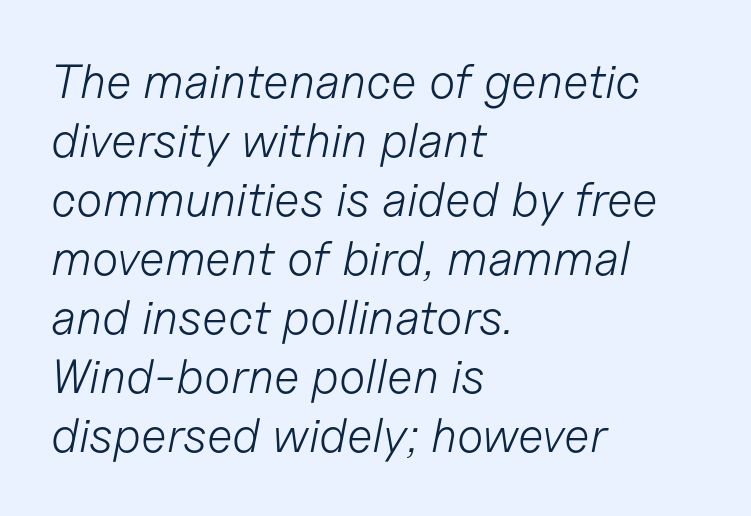
{"italic": "yes", "lean": "right", "slant_degrees": 11, "bold": "no", "weight": "light", "width": "normal", "stroke_contrast": "low", "x_height": "medium", "monospaced": "no", "underline": "no", "align": "left", "line_spacing_ratio": 1.23, "letter_spacing": "normal", "letter_spacing_em": 0.0, "glyph_px": 48}
